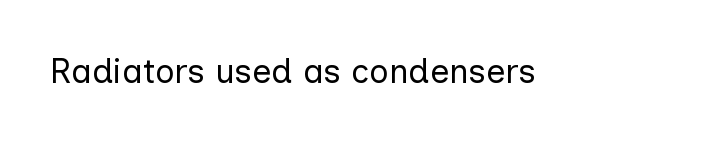
The image shows 34 px regular-weight sans-serif type, upright; set normal letter spacing, not underlined; low stroke contrast and a medium x-height.
